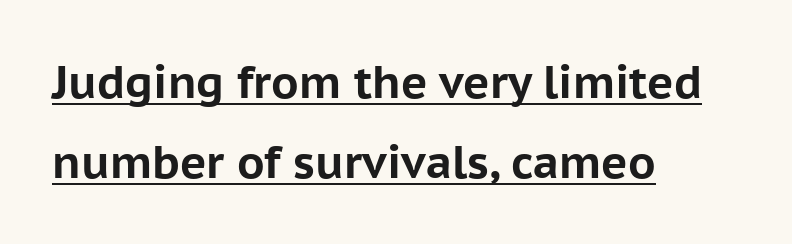
{"serif": "no", "italic": "no", "bold": "yes", "weight": "bold", "width": "normal", "stroke_contrast": "low", "x_height": "medium", "monospaced": "no", "underline": "yes", "align": "left", "line_spacing_ratio": 1.78, "letter_spacing": "normal", "letter_spacing_em": 0.0, "glyph_px": 45}
